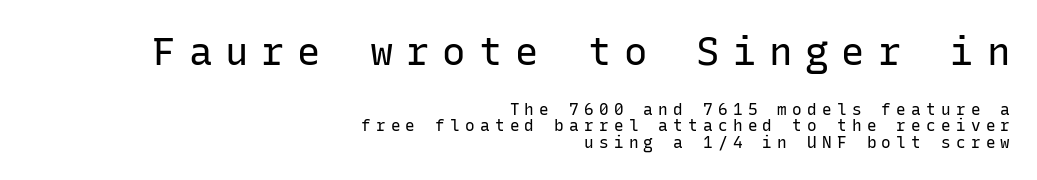
The font family rendered here belongs to the sans-serif group. The rendering uses a small line-height, squeezing the rows. The glyphs are unaccompanied by any horizontal stroke below them. The rendering uses typewriter-style spacing with identical character cells. The passage shown has open, widely tracked lettering throughout. The block sitting higher on the canvas is the one with enlarged characters.
